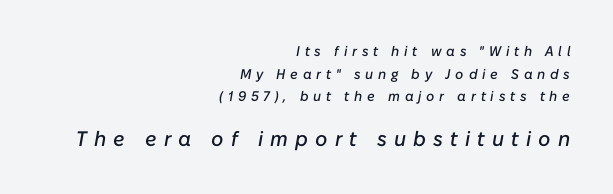
The image shows 21 px text type, italic (leaning right); set right-aligned, normal line spacing (1.61x), unusually wide letter spacing (+0.34 em), not underlined; the second (bottom) block is 1.5x larger.
